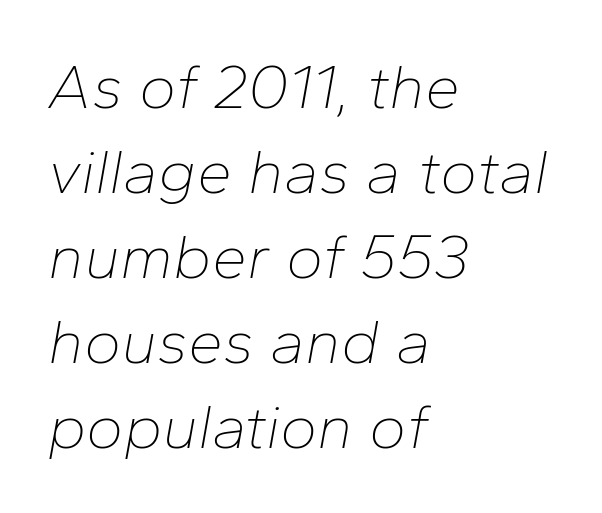
If you drew a line through each stem, it would be angled. Heft: none added — not bold. The strip under each line holds only bare page. Tracking here is standard; glyphs follow each other at the usual distance. Each letter keeps its own natural width here, so spacing adapts to shape. The passage shown stacks its lines at a standard gap.
